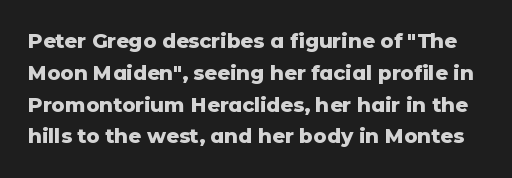
{"italic": "no", "bold": "yes", "underline": "no", "line_spacing": "normal", "line_spacing_ratio": 1.59, "letter_spacing": "normal", "letter_spacing_em": 0.0, "glyph_px": 20}
